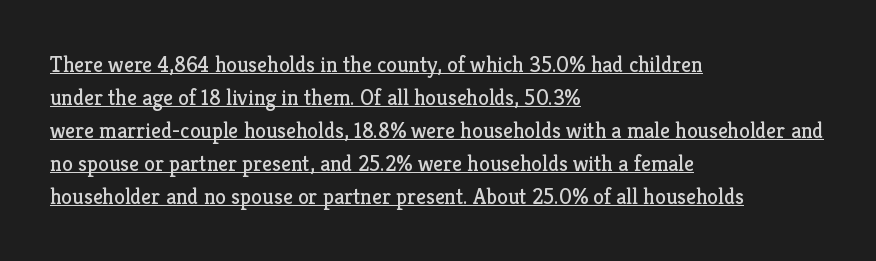
Q: Is the text bold? A: No.
Q: Is the text italic (slanted)? A: No, it is upright.
Q: Is the text underlined? A: Yes.
Q: How is the paragraph aligned? A: Left-aligned.
Q: Is the spacing between letters normal or unusually wide? A: Normal.
Q: Is the spacing between lines tight, normal or loose? A: Normal.
